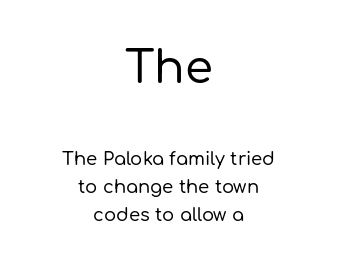
Q: Is the text italic (slanted)? A: No, it is upright.
Q: Is the typeface a serif or a sans-serif typeface? A: Sans-serif.
Q: Is the text underlined? A: No.
Q: How is the paragraph aligned? A: Centered.
Q: Is the spacing between letters normal or unusually wide? A: Normal.
Q: Is the spacing between lines tight, normal or loose? A: Normal.
Q: Which block of text is set in a larger size, the first (top) or the second (bottom)? A: The first (top) one.
Q: Width (condensed, normal, or wide)? A: Normal.
Q: Stroke contrast? A: Low.
Q: x-height? A: Medium.
Q: Monospaced? A: No.
